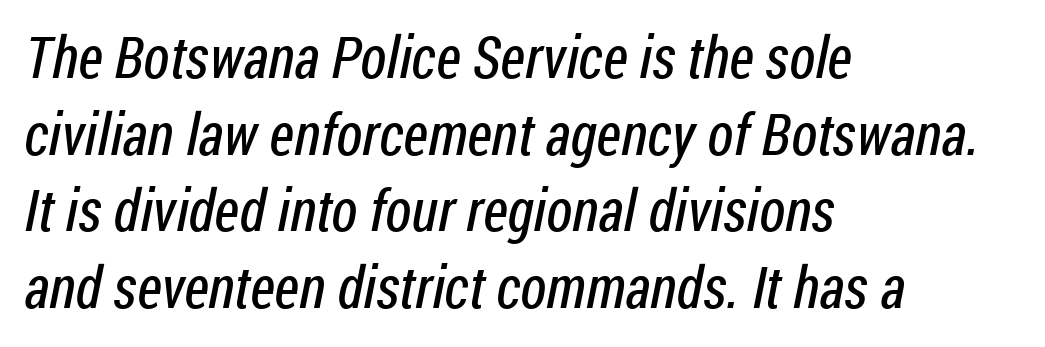
This sample is left-justified, so line endings fall wherever the words run out. Looks like regular typesetting: each glyph gets only the width it needs. Anything drawn beneath the words? Only blank space. This sample uses a sans-serif face.
